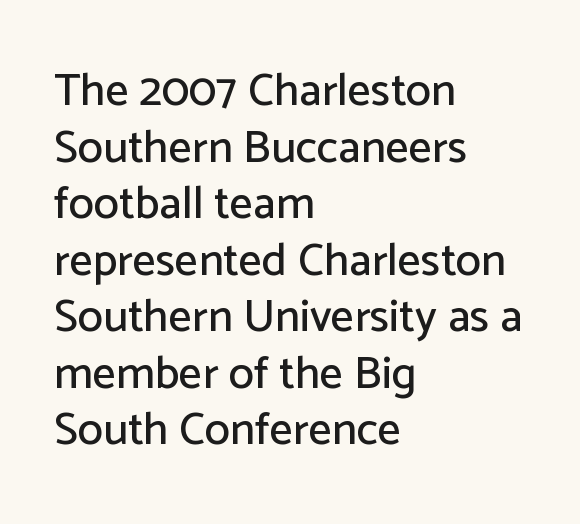
{"serif": "no", "italic": "no", "width": "normal", "stroke_contrast": "low", "x_height": "medium", "monospaced": "no", "underline": "no", "align": "left", "line_spacing_ratio": 1.23, "letter_spacing": "normal", "letter_spacing_em": 0.0, "glyph_px": 46}
